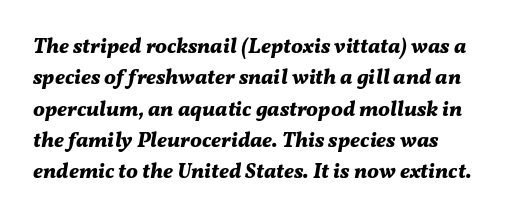
Q: Is the text bold? A: Yes.
Q: Is the text italic (slanted)? A: Yes, it leans right by about 11 degrees.
Q: Is the text underlined? A: No.
Q: How is the paragraph aligned? A: Left-aligned.
Q: Is the spacing between letters normal or unusually wide? A: Normal.
Q: Is the spacing between lines tight, normal or loose? A: Normal.
